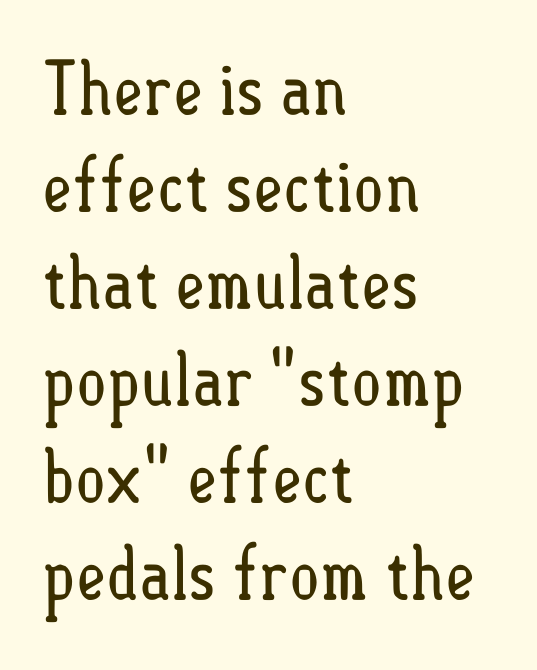
Q: Is the text bold? A: No.
Q: Is the text italic (slanted)? A: No, it is upright.
Q: Is the text underlined? A: No.
Q: How is the paragraph aligned? A: Left-aligned.
Q: Is the spacing between letters normal or unusually wide? A: Normal.
Q: Is the spacing between lines tight, normal or loose? A: Normal.
Q: Width (condensed, normal, or wide)? A: Condensed.
Q: Stroke contrast? A: Low.
Q: x-height? A: Small.
Q: Monospaced? A: No.
